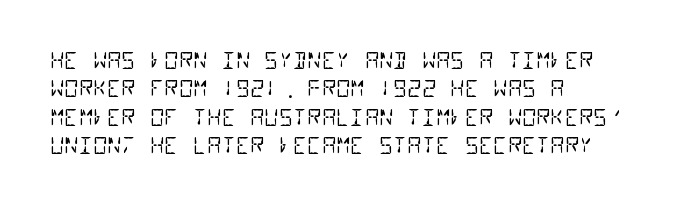
The image shows 22 px text type; set left-aligned, normal line spacing (1.29x), normal letter spacing, not underlined.
